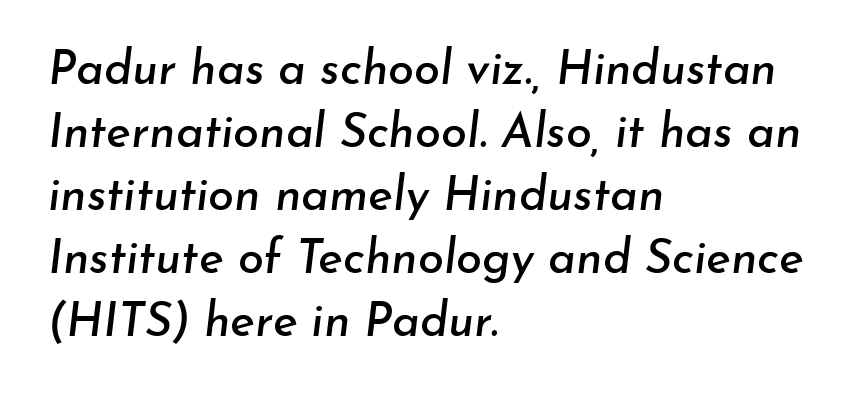
Q: Is the text italic (slanted)? A: Yes, it leans right by about 7 degrees.
Q: Is the text underlined? A: No.
Q: How is the paragraph aligned? A: Left-aligned.
Q: Is the spacing between letters normal or unusually wide? A: Normal.
Q: Is the spacing between lines tight, normal or loose? A: Normal.
Q: Width (condensed, normal, or wide)? A: Normal.
Q: Stroke contrast? A: Low.
Q: x-height? A: Small.
Q: Monospaced? A: No.
